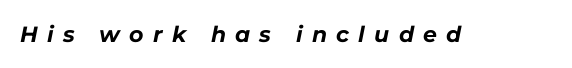
Q: Is the text bold? A: Yes.
Q: Is the text italic (slanted)? A: Yes, it leans right by about 11 degrees.
Q: Is the text underlined? A: No.
Q: Is the spacing between letters normal or unusually wide? A: Unusually wide.
